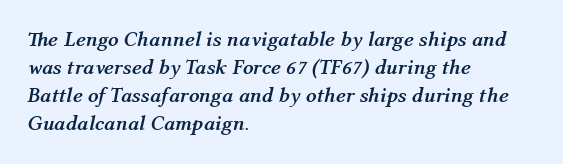
{"italic": "yes", "lean": "right", "slant_degrees": 12, "bold": "yes", "underline": "no", "align": "left", "line_spacing": "normal", "line_spacing_ratio": 1.34, "letter_spacing": "normal", "letter_spacing_em": 0.0, "glyph_px": 21}
